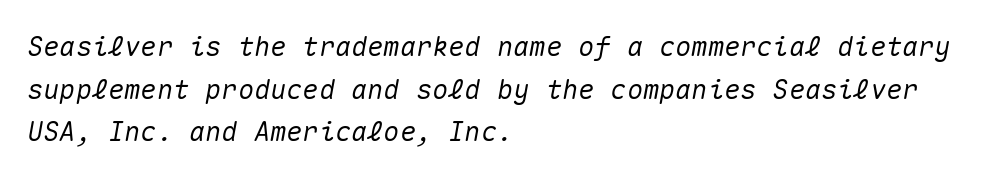
Where is the straight margin? On the left. The letterforms sit shoulder to shoulder at normal distance. Observe the lean: these are italic letterforms. The block of text has a typical density, with ordinary space between rows. Any mark beneath the type? The region is blank.
